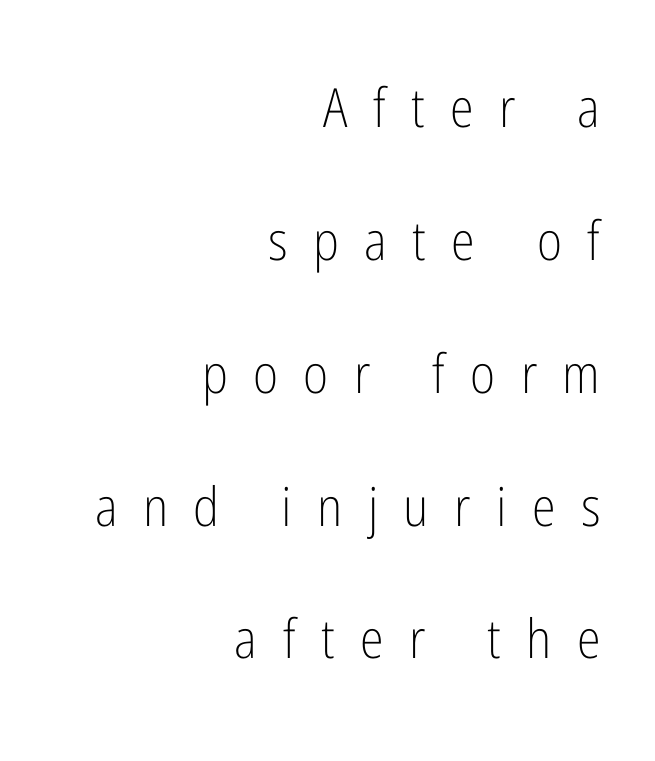
{"serif": "no", "italic": "no", "bold": "no", "weight": "light", "width": "condensed", "stroke_contrast": "low", "x_height": "medium", "monospaced": "no", "underline": "no", "align": "right", "line_spacing": "loose", "line_spacing_ratio": 2.46, "letter_spacing": "wide", "letter_spacing_em": 0.47, "glyph_px": 54}
